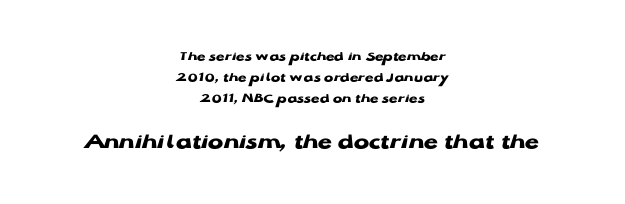
Upright lettering throughout. Regarding leading, the lines here are spaced in the standard way. Honestly, the letter spacing is just normal — you wouldn't notice it. A bare baseline throughout the passage.
